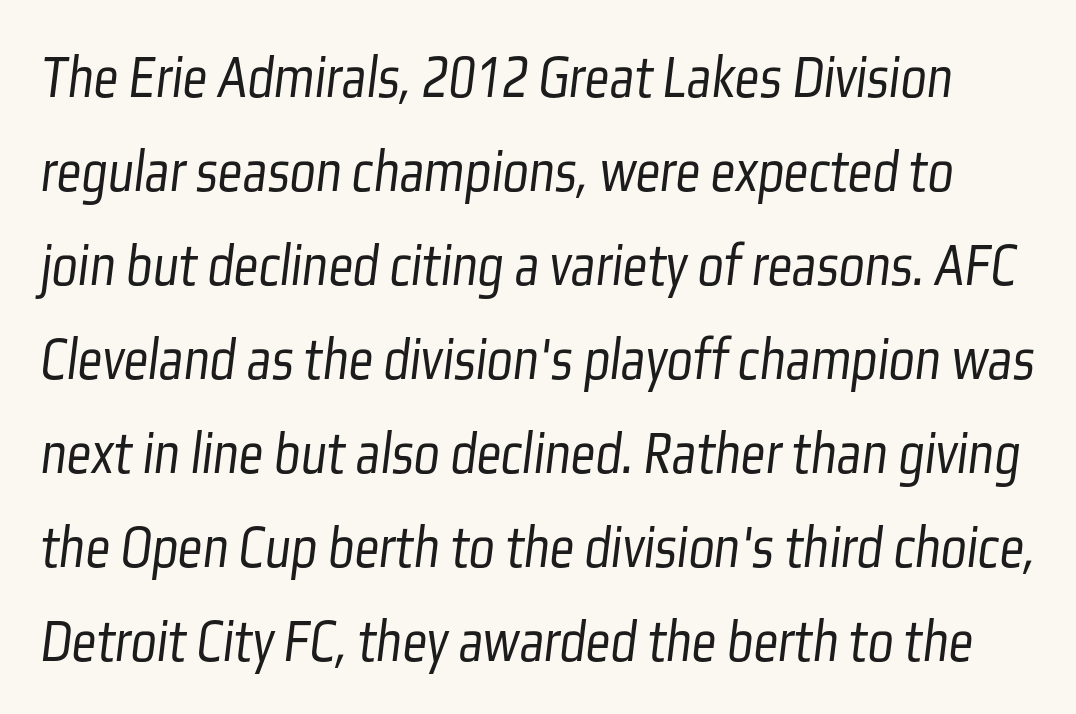
{"serif": "no", "bold": "no", "weight": "light", "width": "condensed", "stroke_contrast": "low", "x_height": "medium", "monospaced": "no", "underline": "no", "line_spacing": "normal", "line_spacing_ratio": 1.54, "letter_spacing": "normal", "letter_spacing_em": 0.0, "glyph_px": 61}
